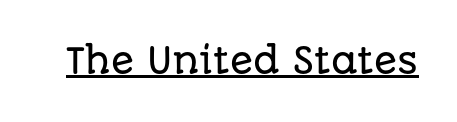
Q: Is the text italic (slanted)? A: No, it is upright.
Q: Is the typeface a serif or a sans-serif typeface? A: Sans-serif.
Q: Is the text underlined? A: Yes.
Q: Is the spacing between letters normal or unusually wide? A: Normal.
Q: Width (condensed, normal, or wide)? A: Normal.
Q: Stroke contrast? A: Low.
Q: x-height? A: Large.
Q: Monospaced? A: No.
